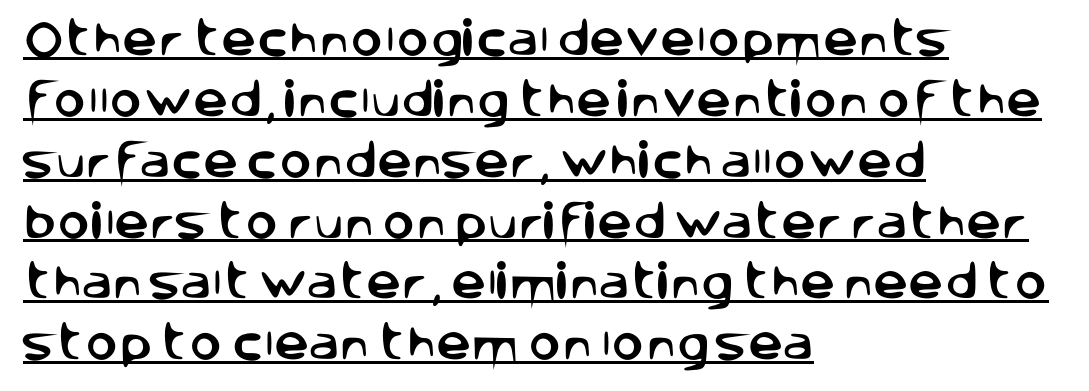
In terms of letterspacing, this is plain default setting. Posture: straight, roman, zero tilt. A typesetter would label this face a sans. The rendered words wear a rule along their underside.
